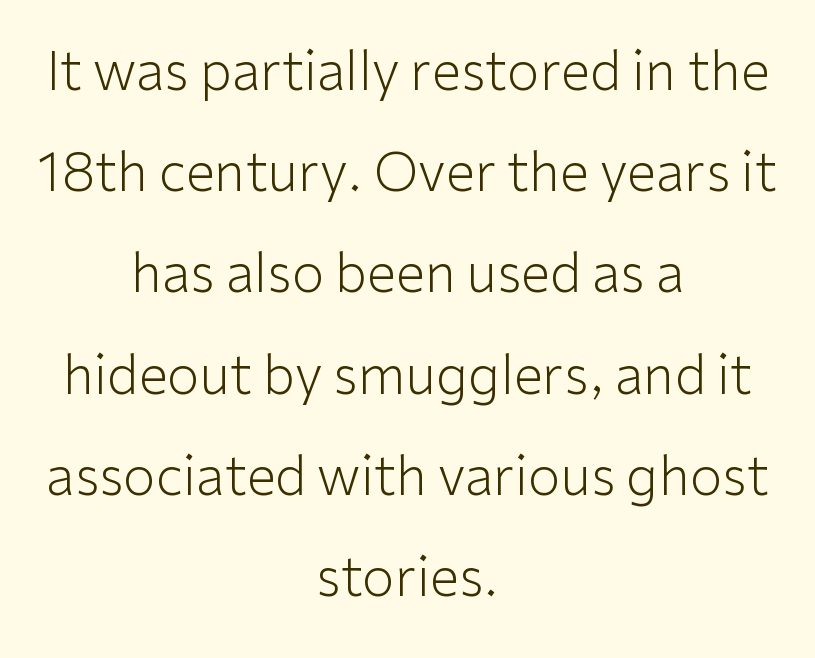
Students, note that the glyphs here touch the page at normal intervals. This reads as an unemphasized weight, regular at the heaviest. In terms of leading, this rendering errs on the spacious side. Only glyphs here, with clear space below each row. Check where the strokes stop: nothing finishes them off — pure sans. Leftover space on each line is divided equally before and after the words.
